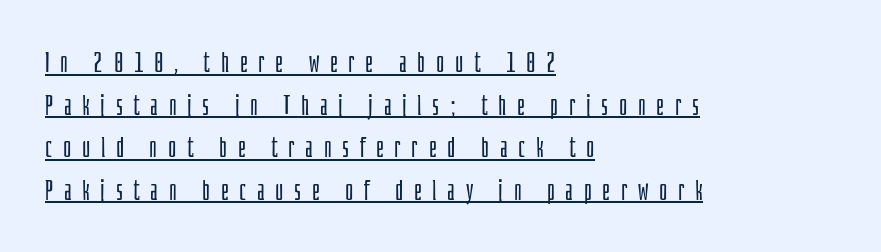
Q: Is the text bold? A: No.
Q: Is the text italic (slanted)? A: No, it is upright.
Q: Is the typeface a serif or a sans-serif typeface? A: Sans-serif.
Q: Is the text underlined? A: Yes.
Q: How is the paragraph aligned? A: Left-aligned.
Q: Is the spacing between letters normal or unusually wide? A: Unusually wide.
Q: Is the spacing between lines tight, normal or loose? A: Normal.
Q: Width (condensed, normal, or wide)? A: Condensed.
Q: Stroke contrast? A: Low.
Q: x-height? A: Large.
Q: Monospaced? A: No.
